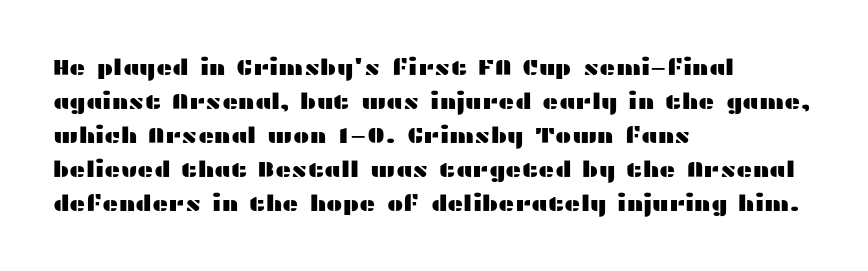
Q: Is the text italic (slanted)? A: No, it is upright.
Q: Is the text underlined? A: No.
Q: How is the paragraph aligned? A: Left-aligned.
Q: Is the spacing between letters normal or unusually wide? A: Normal.
Q: Is the spacing between lines tight, normal or loose? A: Normal.
